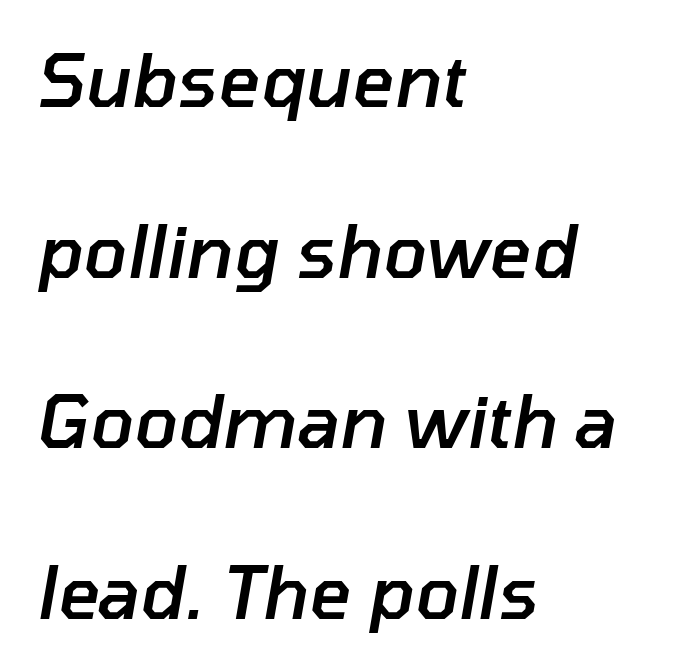
Q: Is the text bold? A: Semi-bold.
Q: Is the text italic (slanted)? A: Yes, it leans right by about 10 degrees.
Q: Is the text underlined? A: No.
Q: How is the paragraph aligned? A: Left-aligned.
Q: Is the spacing between letters normal or unusually wide? A: Normal.
Q: Is the spacing between lines tight, normal or loose? A: Loose.
Q: Width (condensed, normal, or wide)? A: Normal.
Q: Stroke contrast? A: Low.
Q: x-height? A: Medium.
Q: Monospaced? A: No.
